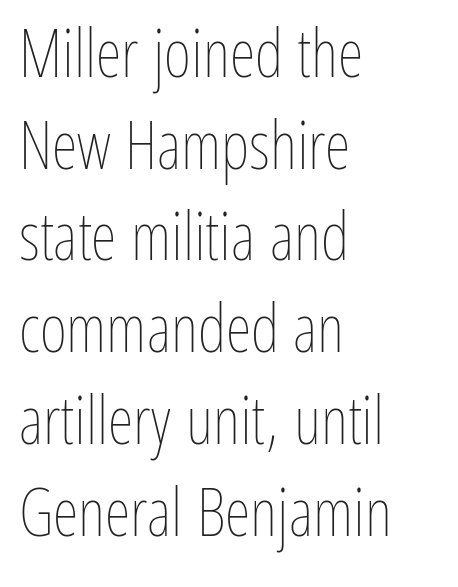
Interline gaps are of average width in this sample. The rendering keeps characters at their native spacing. A typesetter would call this proportional, since set widths differ per character. This sample is left-justified, so line endings fall wherever the words run out.
